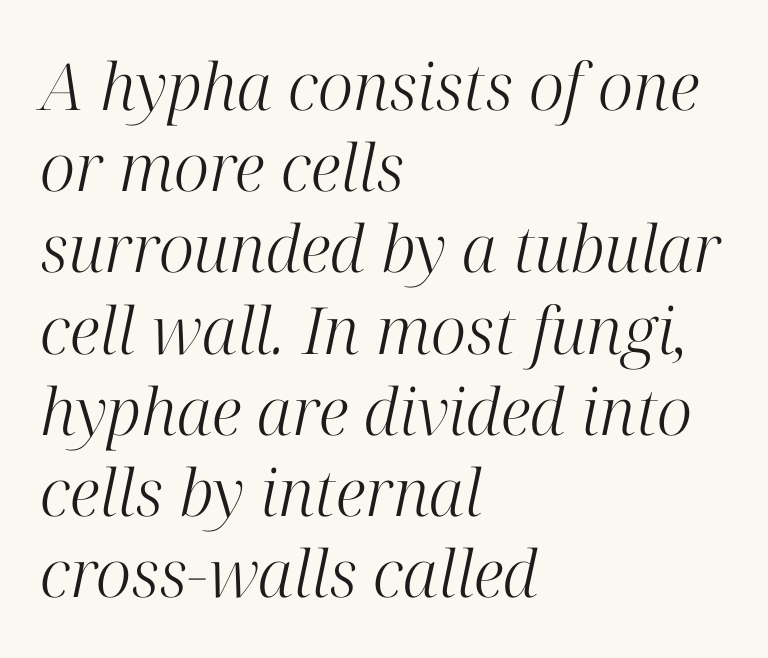
The rendering uses natural spacing where letterforms have individual widths. No heavy texture on the line: the type isn't bold. Normally led — the rows are evenly, conventionally spaced. The specimen reads as italic at a glance. Visually the block forms a straight wall on the left and a jagged coastline on the right.
